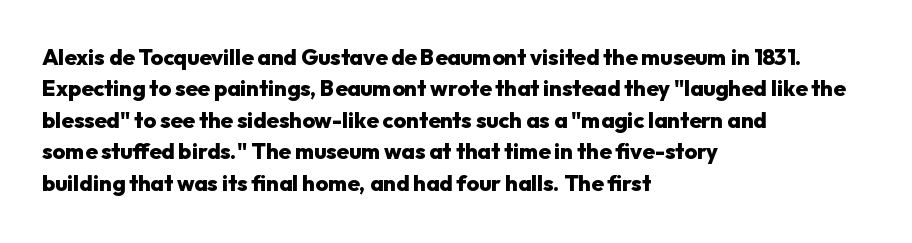
The vertical gap from one line to the next is medium. Bold? Absolutely — the strokes are thick and heavy. Plain, unruled lines of type. The ragged edge is on the right, which tells us the setting is flush left.
